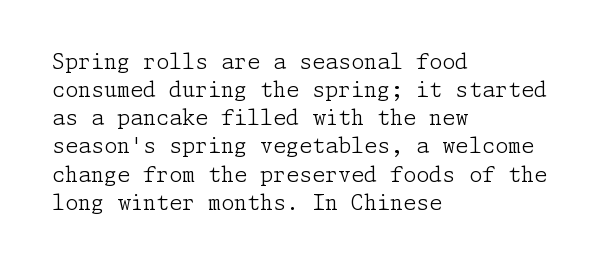
The image shows 21 px text type, upright; set left-aligned, normal line spacing (1.34x), normal letter spacing, not underlined.
